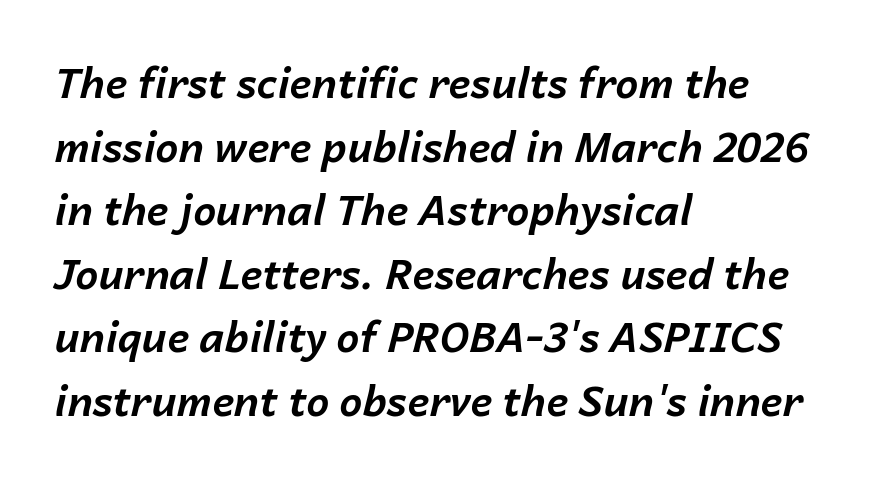
Q: Is the text bold? A: Yes.
Q: Is the text italic (slanted)? A: Yes, it leans right by about 14 degrees.
Q: Is the text underlined? A: No.
Q: How is the paragraph aligned? A: Left-aligned.
Q: Is the spacing between letters normal or unusually wide? A: Normal.
Q: Is the spacing between lines tight, normal or loose? A: Normal.
Q: Width (condensed, normal, or wide)? A: Normal.
Q: Stroke contrast? A: Low.
Q: x-height? A: Medium.
Q: Monospaced? A: No.
